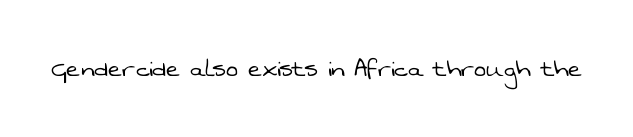
Q: Is the text bold? A: No.
Q: Is the typeface a serif or a sans-serif typeface? A: Sans-serif.
Q: Is the text underlined? A: No.
Q: Is the spacing between letters normal or unusually wide? A: Normal.
Q: Width (condensed, normal, or wide)? A: Normal.
Q: Stroke contrast? A: Low.
Q: x-height? A: Medium.
Q: Monospaced? A: No.
